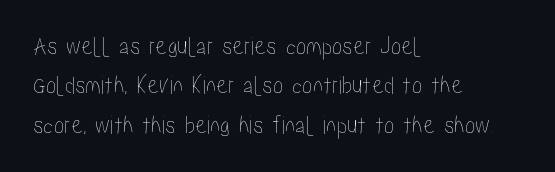
{"italic": "no", "underline": "no", "align": "left", "line_spacing": "normal", "line_spacing_ratio": 1.51, "letter_spacing": "normal", "letter_spacing_em": 0.0, "glyph_px": 26}
